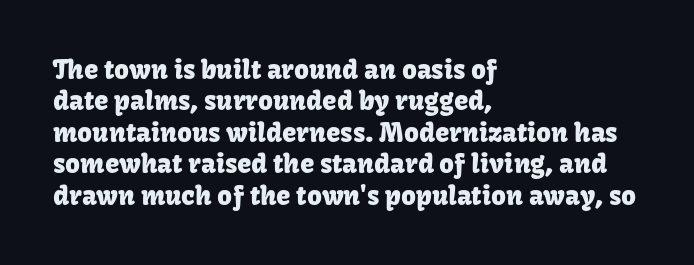
The image shows 26 px text type, upright; set left-aligned, line spacing 1.21x, normal letter spacing, not underlined.
